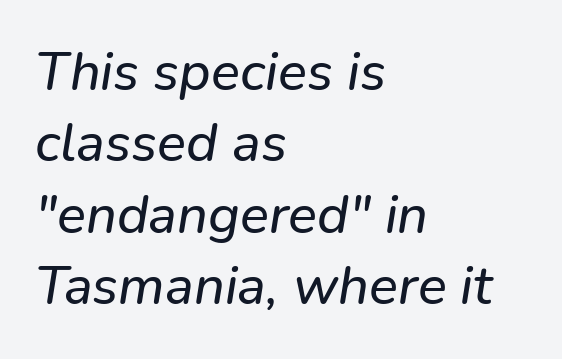
Short and long lines alike share a common starting point at left. You can tell from the bare stems that sans-serif type was used. Glance below the letters and you will spot only blank space. A typesetter would call this proportional, since set widths differ per character.
